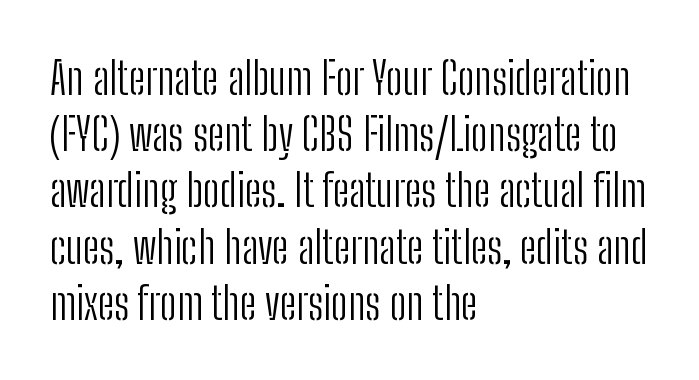
The image shows 45 px light, condensed sans-serif type, upright; set left-aligned, normal line spacing (1.25x), normal letter spacing, not underlined; low stroke contrast and a medium x-height.
